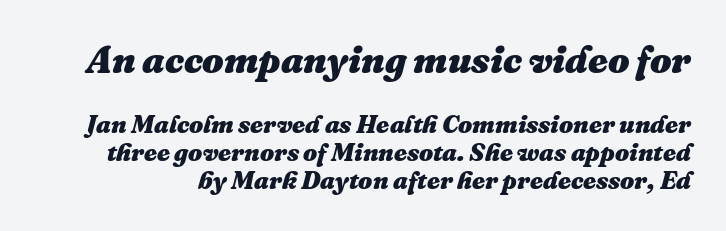
Q: Is the text bold? A: Yes.
Q: Is the text italic (slanted)? A: Yes, it leans right by about 16 degrees.
Q: Is the text underlined? A: No.
Q: Is the spacing between letters normal or unusually wide? A: Normal.
Q: Is the spacing between lines tight, normal or loose? A: Tight.
Q: Which block of text is set in a larger size, the first (top) or the second (bottom)? A: The first (top) one.
Q: Width (condensed, normal, or wide)? A: Normal.
Q: Stroke contrast? A: Medium.
Q: x-height? A: Medium.
Q: Monospaced? A: No.
